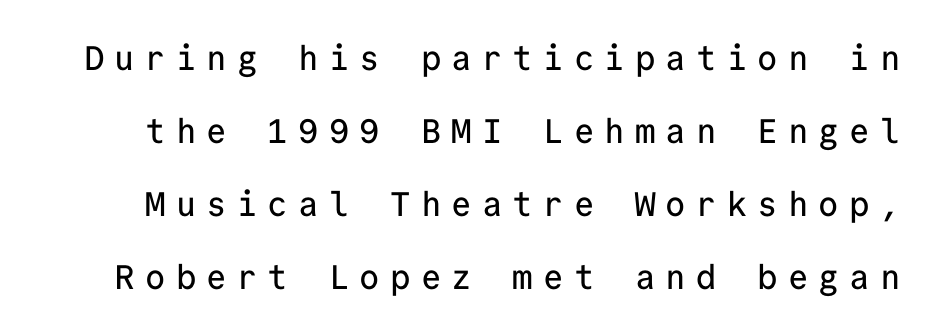
Q: Is the text italic (slanted)? A: No, it is upright.
Q: Is the typeface a serif or a sans-serif typeface? A: Sans-serif.
Q: Is the text underlined? A: No.
Q: Is the spacing between letters normal or unusually wide? A: Unusually wide.
Q: Is the spacing between lines tight, normal or loose? A: Loose.
Q: Width (condensed, normal, or wide)? A: Normal.
Q: Stroke contrast? A: Low.
Q: x-height? A: Medium.
Q: Monospaced? A: Yes.
